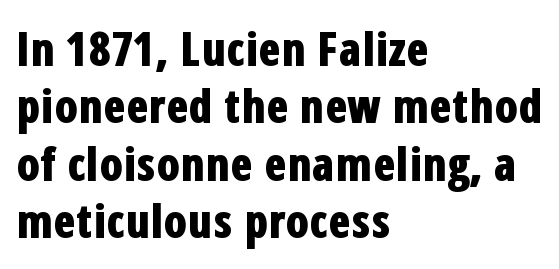
The image shows 46 px bold, condensed sans-serif type, upright; set left-aligned, normal line spacing (1.25x), normal letter spacing, not underlined; low stroke contrast and a medium x-height.
